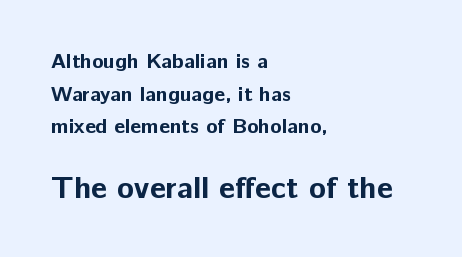
{"serif": "no", "italic": "no", "bold": "yes", "weight": "bold", "width": "normal", "stroke_contrast": "low", "x_height": "medium", "monospaced": "no", "underline": "no", "align": "left", "line_spacing": "normal", "line_spacing_ratio": 1.55, "letter_spacing": "normal", "letter_spacing_em": 0.0, "larger_block": "second", "size_ratio": 1.48, "glyph_px": 31}
